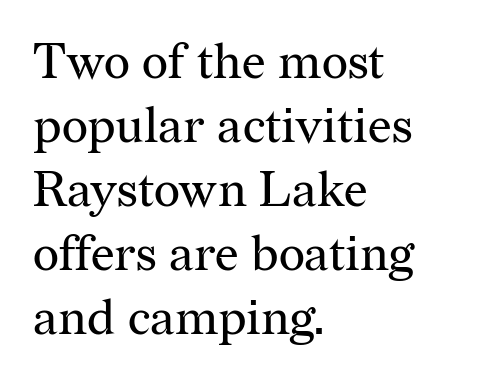
The image shows 50 px regular-weight serif type, upright; set left-aligned, normal line spacing (1.28x), normal letter spacing, not underlined; medium stroke contrast and a medium x-height.
